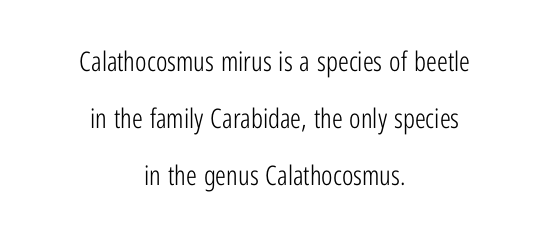
{"italic": "no", "bold": "no", "underline": "no", "align": "center", "line_spacing": "loose", "line_spacing_ratio": 2.12, "letter_spacing": "normal", "letter_spacing_em": 0.0, "glyph_px": 27}
